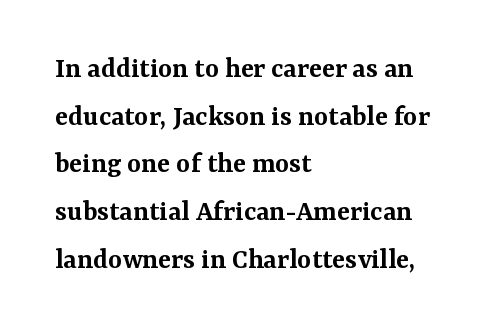
Q: Is the text bold? A: Semi-bold.
Q: Is the text italic (slanted)? A: No, it is upright.
Q: Is the typeface a serif or a sans-serif typeface? A: Serif.
Q: Is the text underlined? A: No.
Q: How is the paragraph aligned? A: Left-aligned.
Q: Is the spacing between letters normal or unusually wide? A: Normal.
Q: Is the spacing between lines tight, normal or loose? A: Normal.
Q: Width (condensed, normal, or wide)? A: Normal.
Q: Stroke contrast? A: Medium.
Q: x-height? A: Medium.
Q: Monospaced? A: No.
